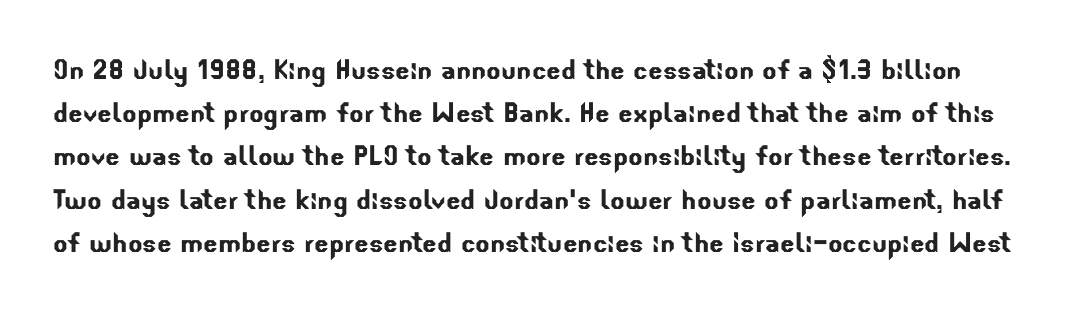
Q: Is the typeface a serif or a sans-serif typeface? A: Sans-serif.
Q: Is the text underlined? A: No.
Q: Is the spacing between letters normal or unusually wide? A: Normal.
Q: Is the spacing between lines tight, normal or loose? A: Normal.
Q: Width (condensed, normal, or wide)? A: Normal.
Q: Stroke contrast? A: Low.
Q: x-height? A: Small.
Q: Monospaced? A: No.
